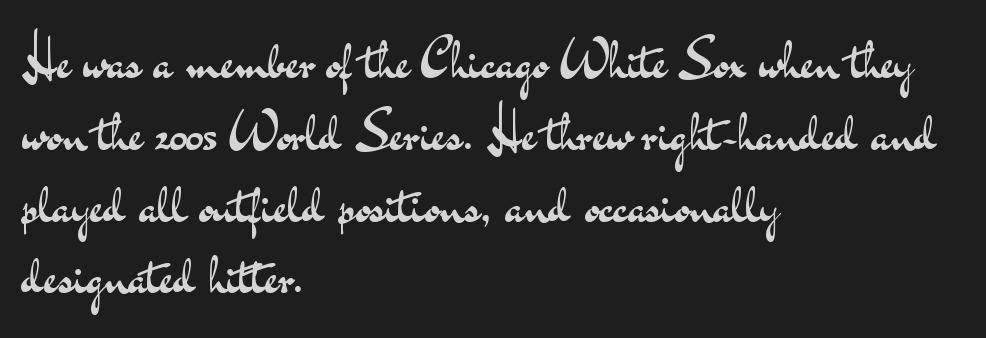
Q: Is the text bold? A: No.
Q: Is the text italic (slanted)? A: Yes.
Q: Is the typeface a serif or a sans-serif typeface? A: Sans-serif.
Q: Is the text underlined? A: No.
Q: How is the paragraph aligned? A: Left-aligned.
Q: Is the spacing between letters normal or unusually wide? A: Normal.
Q: Is the spacing between lines tight, normal or loose? A: Normal.
Q: Width (condensed, normal, or wide)? A: Wide.
Q: Stroke contrast? A: Medium.
Q: x-height? A: Small.
Q: Monospaced? A: No.
